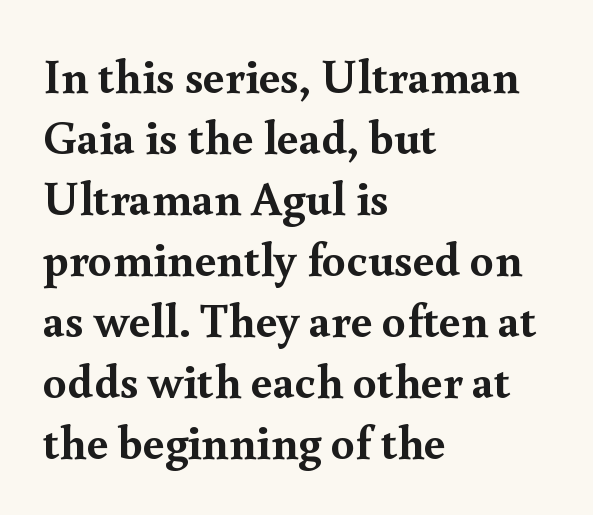
Q: Is the text bold? A: Yes.
Q: Is the text italic (slanted)? A: No, it is upright.
Q: Is the typeface a serif or a sans-serif typeface? A: Serif.
Q: Is the text underlined? A: No.
Q: How is the paragraph aligned? A: Left-aligned.
Q: Is the spacing between letters normal or unusually wide? A: Normal.
Q: Is the spacing between lines tight, normal or loose? A: Normal.
Q: Width (condensed, normal, or wide)? A: Normal.
Q: x-height? A: Small.
Q: Monospaced? A: No.
